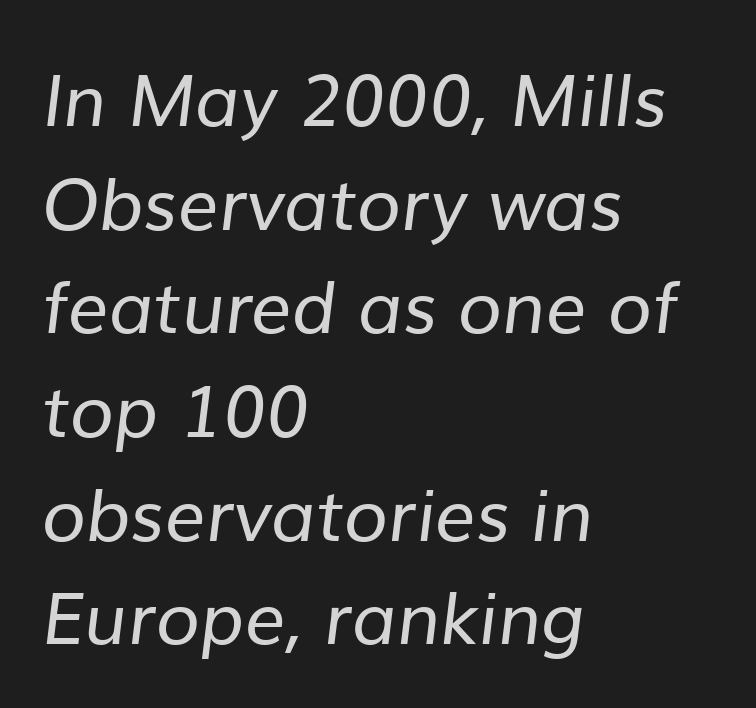
{"serif": "no", "bold": "no", "weight": "regular", "width": "normal", "stroke_contrast": "low", "x_height": "medium", "monospaced": "no", "underline": "no", "align": "left", "line_spacing": "normal", "line_spacing_ratio": 1.44, "letter_spacing": "normal", "letter_spacing_em": 0.0, "glyph_px": 72}
